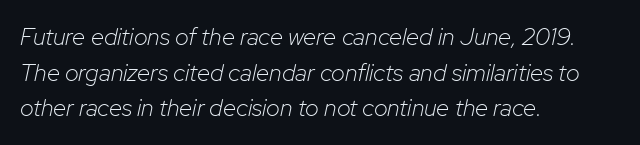
{"italic": "yes", "lean": "right", "slant_degrees": 12, "bold": "no", "underline": "no", "align": "left", "line_spacing": "normal", "line_spacing_ratio": 1.48, "letter_spacing": "normal", "letter_spacing_em": 0.0, "glyph_px": 24}
